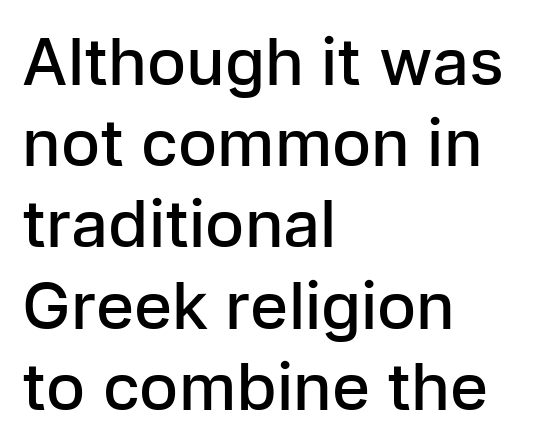
Q: Is the text bold? A: Semi-bold.
Q: Is the text italic (slanted)? A: No, it is upright.
Q: Is the typeface a serif or a sans-serif typeface? A: Sans-serif.
Q: Is the text underlined? A: No.
Q: How is the paragraph aligned? A: Left-aligned.
Q: Is the spacing between letters normal or unusually wide? A: Normal.
Q: Is the spacing between lines tight, normal or loose? A: Normal.
Q: Width (condensed, normal, or wide)? A: Normal.
Q: Stroke contrast? A: Low.
Q: x-height? A: Medium.
Q: Monospaced? A: No.
